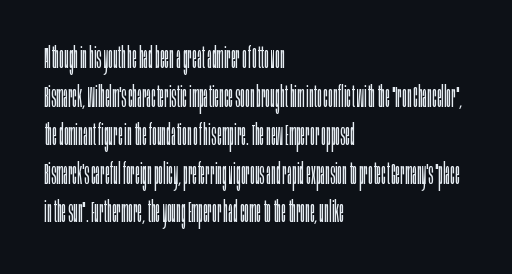
The image shows 29 px light, condensed sans-serif type, upright; set left-aligned, normal line spacing (1.33x), normal letter spacing, not underlined; low stroke contrast and a large x-height.
